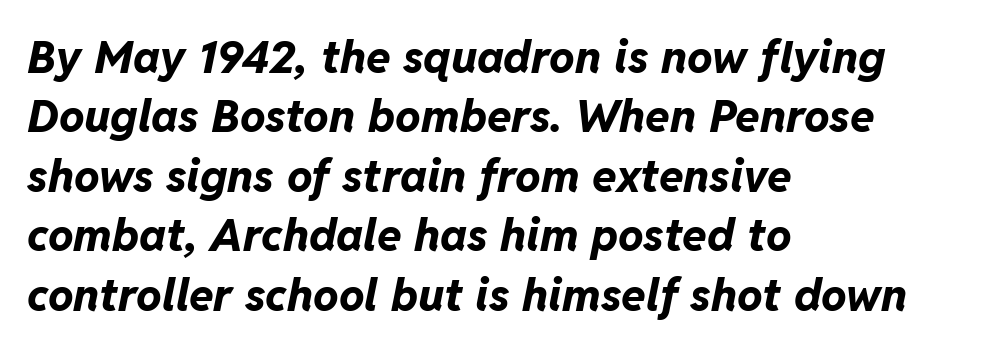
Every letter is thick-stroked: bold, no question. You can tell it's italic because the verticals aren't actually vertical. The letters sit at their default tracking, neither squeezed nor spread. All the whitespace from short lines collects on the right.
